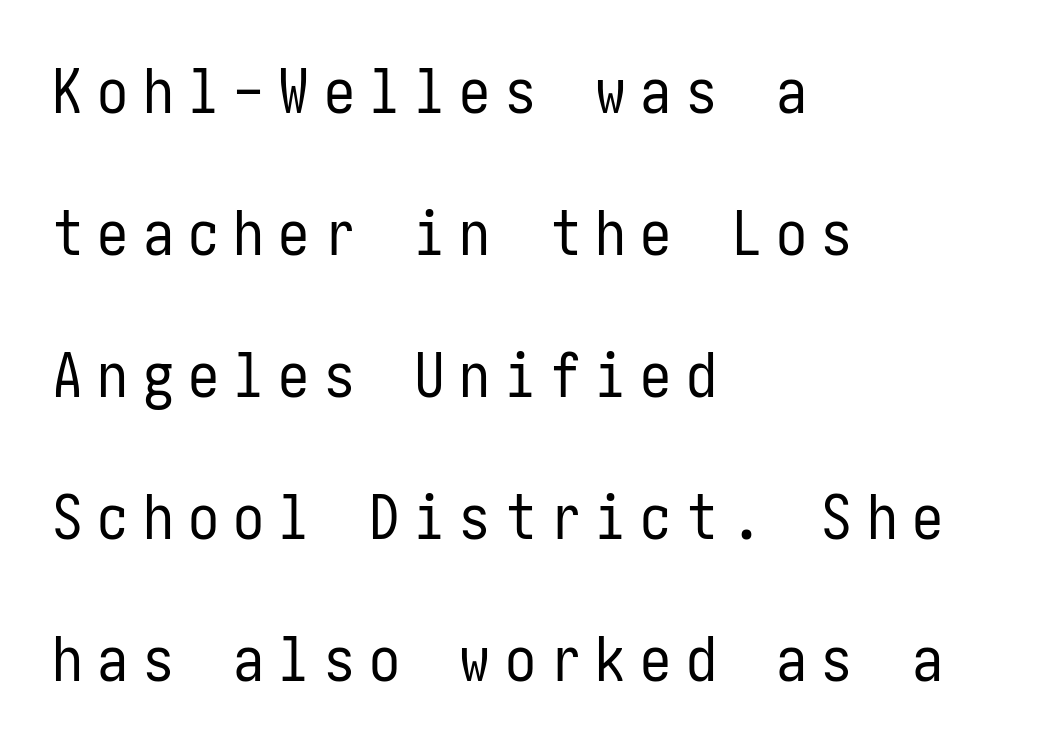
Q: Is the text bold? A: No.
Q: Is the text italic (slanted)? A: No, it is upright.
Q: Is the typeface a serif or a sans-serif typeface? A: Sans-serif.
Q: Is the text underlined? A: No.
Q: How is the paragraph aligned? A: Left-aligned.
Q: Is the spacing between letters normal or unusually wide? A: Unusually wide.
Q: Is the spacing between lines tight, normal or loose? A: Loose.
Q: Width (condensed, normal, or wide)? A: Condensed.
Q: Stroke contrast? A: Low.
Q: x-height? A: Medium.
